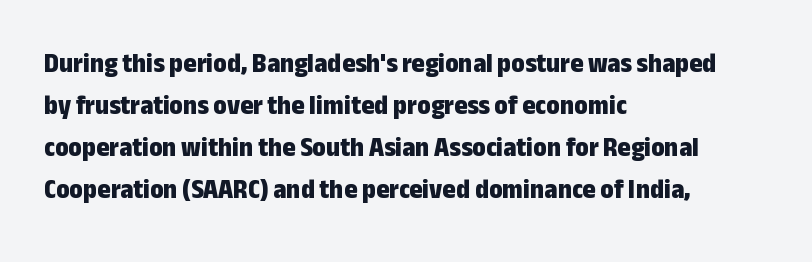
The image shows 28 px bold, condensed sans-serif type, upright; set left-aligned, normal line spacing (1.5x), normal letter spacing, not underlined; low stroke contrast and a medium x-height.
